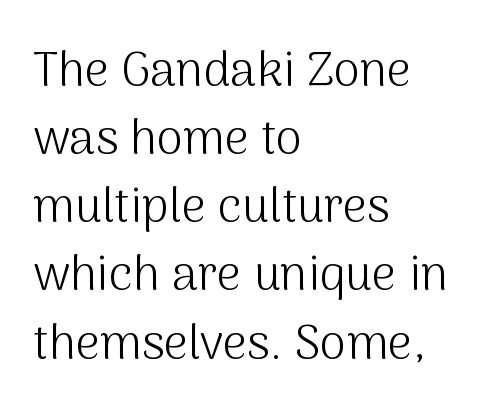
Unlike italic type, these characters show no tilt at all. This sample has the flowing, uneven cadence of proportional lettering. This sample uses plain, unmodified letter spacing. The zone under the glyphs is completely vacant.
